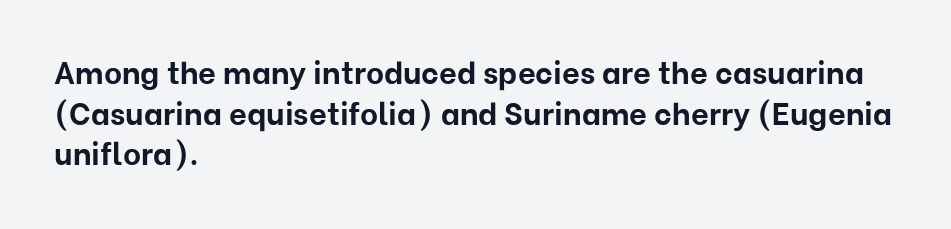
Q: Is the text bold? A: Yes.
Q: Is the text italic (slanted)? A: No, it is upright.
Q: Is the typeface a serif or a sans-serif typeface? A: Sans-serif.
Q: Is the text underlined? A: No.
Q: How is the paragraph aligned? A: Left-aligned.
Q: Is the spacing between letters normal or unusually wide? A: Normal.
Q: Is the spacing between lines tight, normal or loose? A: Normal.
Q: Width (condensed, normal, or wide)? A: Normal.
Q: Stroke contrast? A: Low.
Q: x-height? A: Medium.
Q: Monospaced? A: No.
